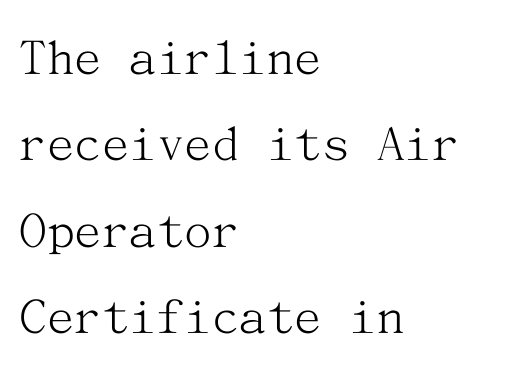
Summary of weight: not heavy and not bold. Notice how descenders clear the ascenders below comfortably — that's standard leading. A serif font was chosen for this passage. Rule under the text: the space is simply empty. This rendering leaves character spacing at its baseline value.
